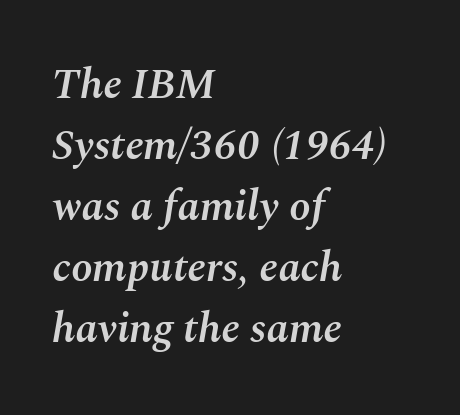
{"italic": "yes", "lean": "right", "slant_degrees": 10, "bold": "semi", "weight": "semibold", "width": "normal", "stroke_contrast": "medium", "x_height": "medium", "monospaced": "no", "underline": "no", "align": "left", "line_spacing": "normal", "line_spacing_ratio": 1.42, "letter_spacing": "normal", "letter_spacing_em": 0.0, "glyph_px": 43}
